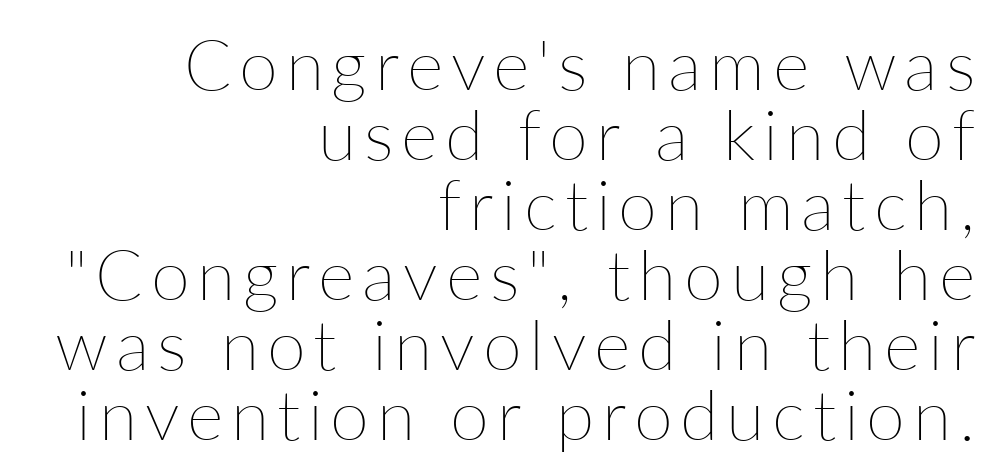
The image shows 70 px thin type, upright; set right-aligned, tight line spacing (1.0x), not underlined; low stroke contrast and a medium x-height.
